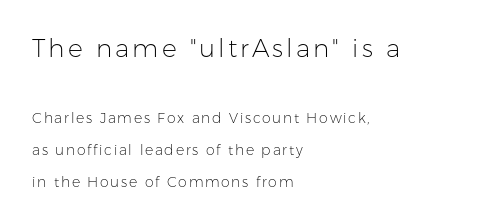
Q: Is the text bold? A: No.
Q: Is the text italic (slanted)? A: No, it is upright.
Q: Is the text underlined? A: No.
Q: How is the paragraph aligned? A: Left-aligned.
Q: Is the spacing between lines tight, normal or loose? A: Loose.
Q: Which block of text is set in a larger size, the first (top) or the second (bottom)? A: The first (top) one.
